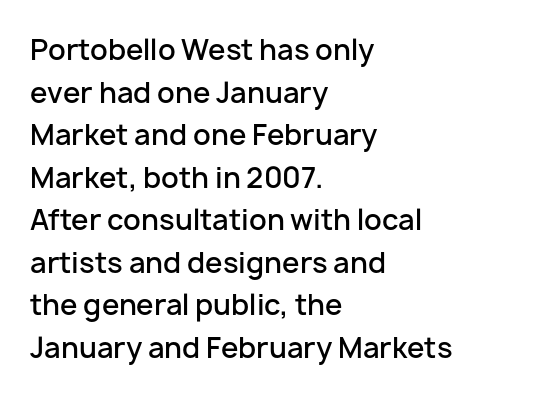
{"serif": "no", "italic": "no", "bold": "semi", "weight": "semibold", "width": "normal", "stroke_contrast": "low", "x_height": "medium", "monospaced": "no", "underline": "no", "align": "left", "line_spacing": "normal", "line_spacing_ratio": 1.52, "letter_spacing": "normal", "letter_spacing_em": 0.0, "glyph_px": 28}
